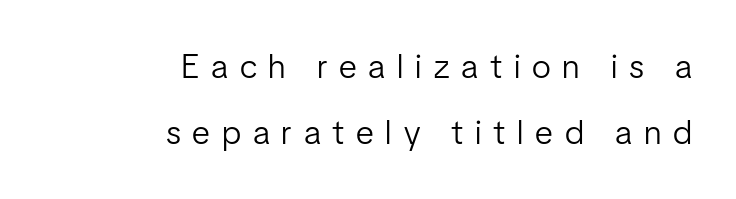
The image shows 34 px light, condensed sans-serif type, upright; set right-aligned, loose line spacing (1.94x), unusually wide letter spacing (+0.35 em), not underlined; low stroke contrast and a medium x-height.
